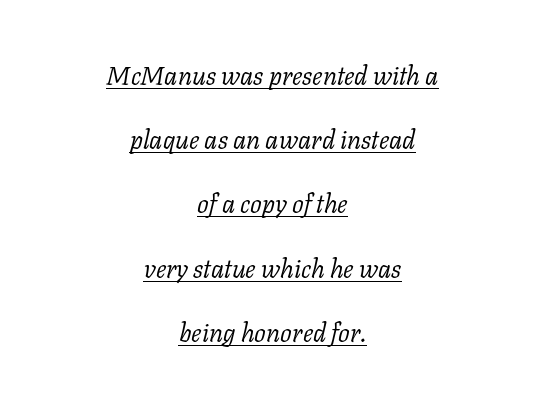
Weight: regular or lighter. Compared with ordinary roman type, these characters are visibly tilted. Inter-character spacing is left at the font's built-in metrics. This rendering features underlined lettering.
